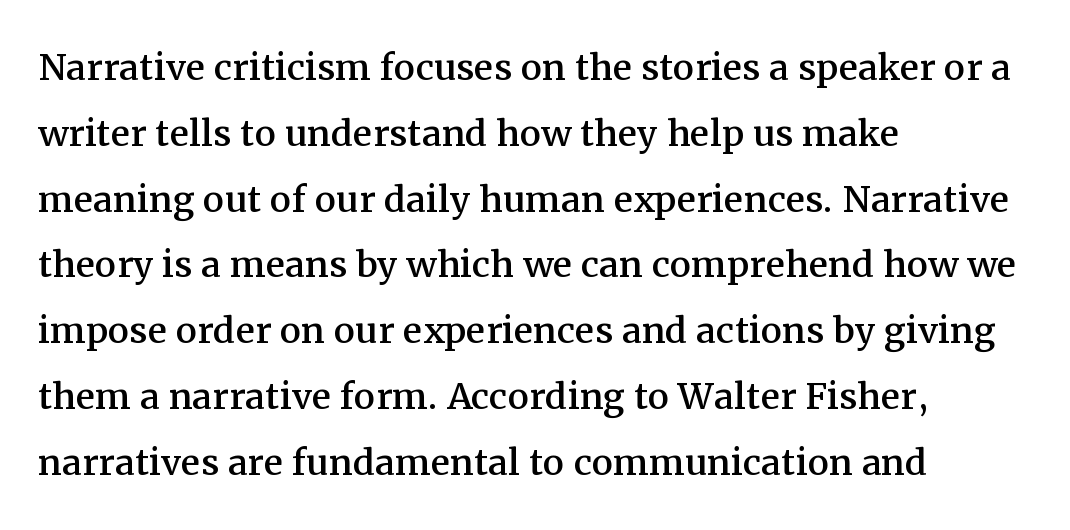
Q: Is the text italic (slanted)? A: No, it is upright.
Q: Is the typeface a serif or a sans-serif typeface? A: Serif.
Q: Is the text underlined? A: No.
Q: How is the paragraph aligned? A: Left-aligned.
Q: Is the spacing between letters normal or unusually wide? A: Normal.
Q: Is the spacing between lines tight, normal or loose? A: Normal.
Q: Width (condensed, normal, or wide)? A: Normal.
Q: Stroke contrast? A: Medium.
Q: x-height? A: Medium.
Q: Monospaced? A: No.
